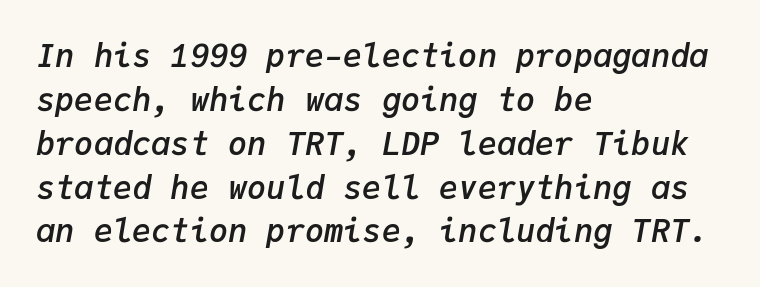
{"italic": "yes", "lean": "right", "slant_degrees": 9, "bold": "semi", "weight": "semibold", "width": "normal", "stroke_contrast": "low", "x_height": "medium", "monospaced": "yes", "underline": "no", "align": "left", "line_spacing": "normal", "line_spacing_ratio": 1.37, "letter_spacing": "normal", "letter_spacing_em": 0.0, "glyph_px": 32}
